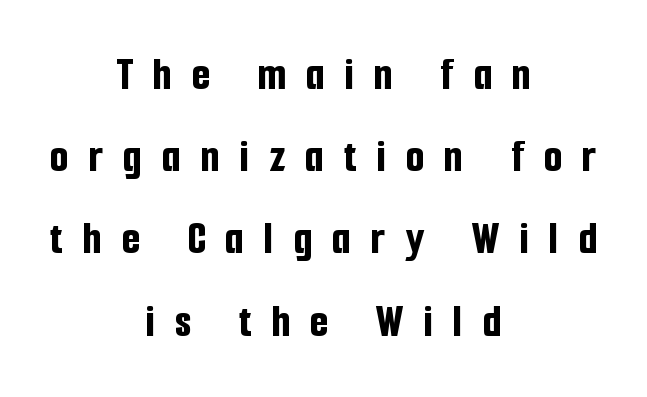
Q: Is the text bold? A: Yes.
Q: Is the text italic (slanted)? A: No, it is upright.
Q: Is the typeface a serif or a sans-serif typeface? A: Sans-serif.
Q: Is the text underlined? A: No.
Q: How is the paragraph aligned? A: Centered.
Q: Is the spacing between letters normal or unusually wide? A: Unusually wide.
Q: Width (condensed, normal, or wide)? A: Condensed.
Q: Stroke contrast? A: Low.
Q: x-height? A: Medium.
Q: Monospaced? A: No.
